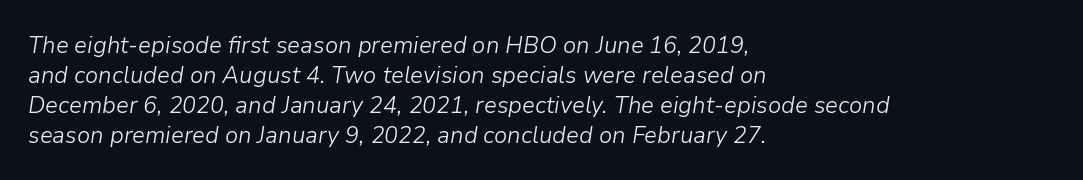
{"italic": "yes", "lean": "right", "slant_degrees": 9, "bold": "no", "underline": "no", "align": "left", "line_spacing": "normal", "line_spacing_ratio": 1.25, "letter_spacing": "normal", "letter_spacing_em": 0.0, "glyph_px": 24}
